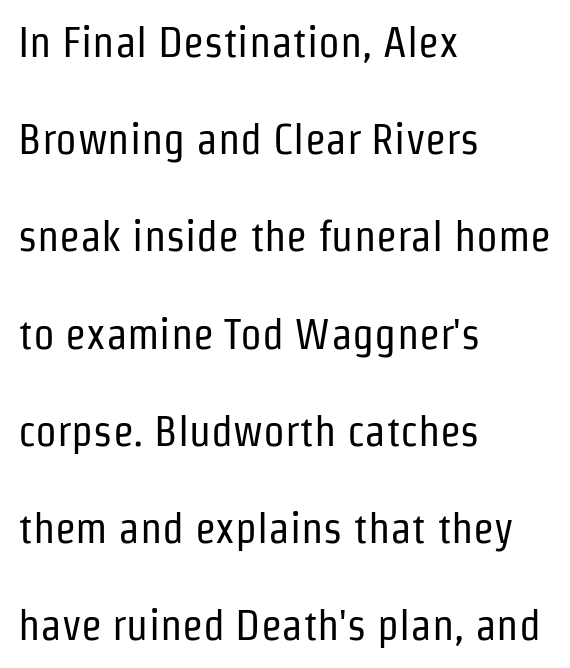
Compared with a typical body face, this is equally light or lighter still. The lettering holds an erect, upright posture throughout. Lines of text with bare space underneath. The horizontal fit of the characters is conventional and even. Students, observe: this is what heavily led, spacious text looks like.
